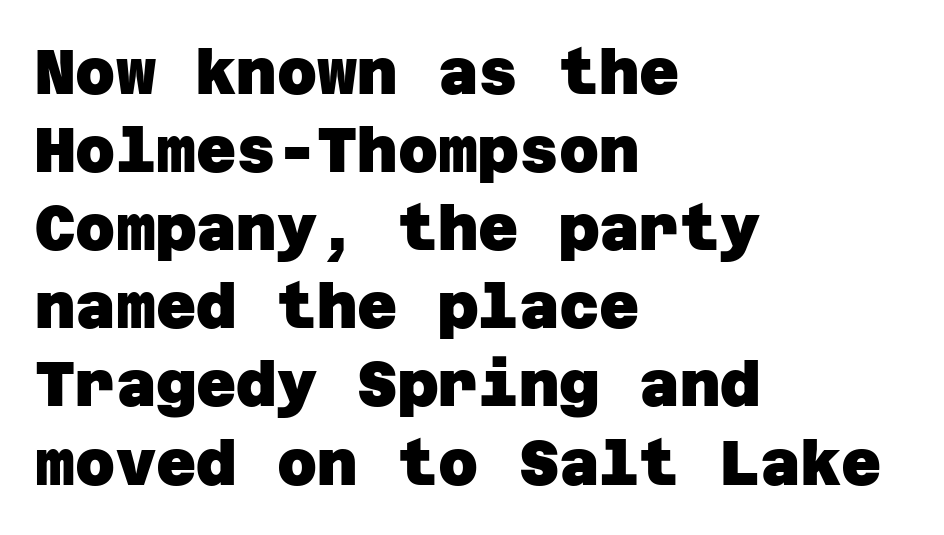
Line beginnings align vertically; line endings do not. Rule under the text: the space is simply empty. The designer left line spacing at the default. These lines are composed in type without serifs. Honestly, the letter spacing is just normal — you wouldn't notice it. The typesetting leans heavy: a genuine bold.
